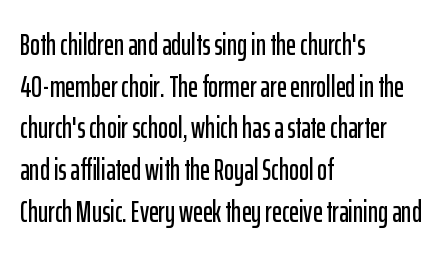
The font family rendered here belongs to the sans-serif group. Decoration check: the copy has no underline. A typesetter would call this proportional, since set widths differ per character. Line beginnings align vertically; line endings do not. Nothing unusual about the tracking: characters are spaced as the font intends. Upright lettering throughout.
